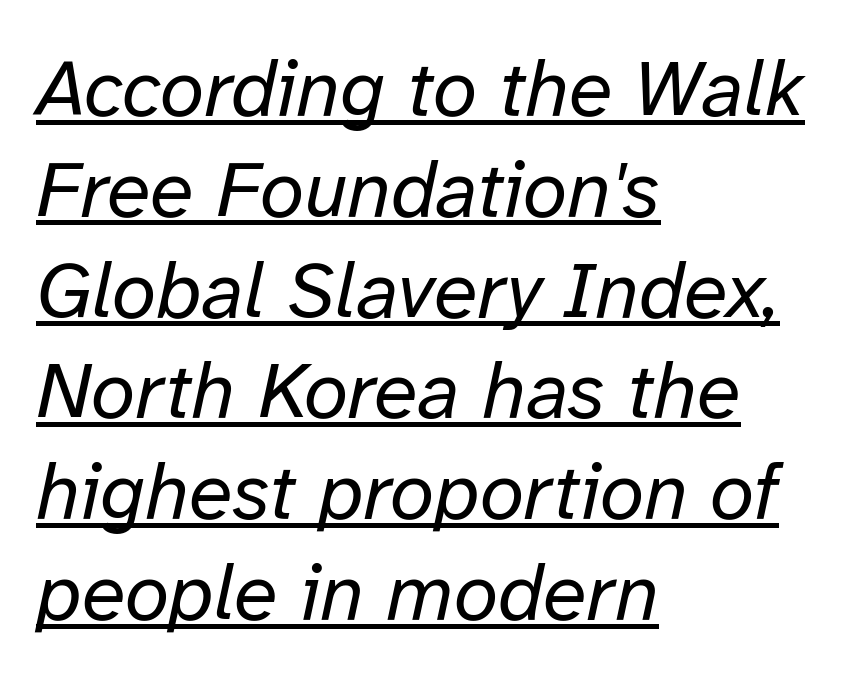
Q: Is the text bold? A: No.
Q: Is the text italic (slanted)? A: Yes, it leans right by about 12 degrees.
Q: Is the text underlined? A: Yes.
Q: How is the paragraph aligned? A: Left-aligned.
Q: Is the spacing between letters normal or unusually wide? A: Normal.
Q: Is the spacing between lines tight, normal or loose? A: Normal.
Q: Width (condensed, normal, or wide)? A: Normal.
Q: Stroke contrast? A: Low.
Q: x-height? A: Medium.
Q: Monospaced? A: No.
